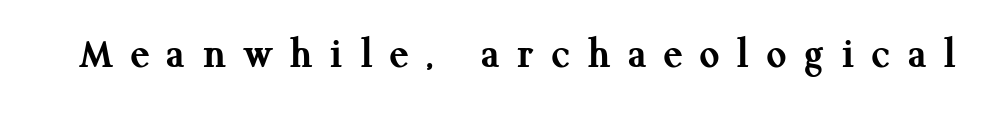
Q: Is the text bold? A: Yes.
Q: Is the text italic (slanted)? A: No, it is upright.
Q: Is the typeface a serif or a sans-serif typeface? A: Serif.
Q: Is the text underlined? A: No.
Q: Is the spacing between letters normal or unusually wide? A: Unusually wide.
Q: Width (condensed, normal, or wide)? A: Normal.
Q: Stroke contrast? A: Medium.
Q: x-height? A: Medium.
Q: Monospaced? A: No.
